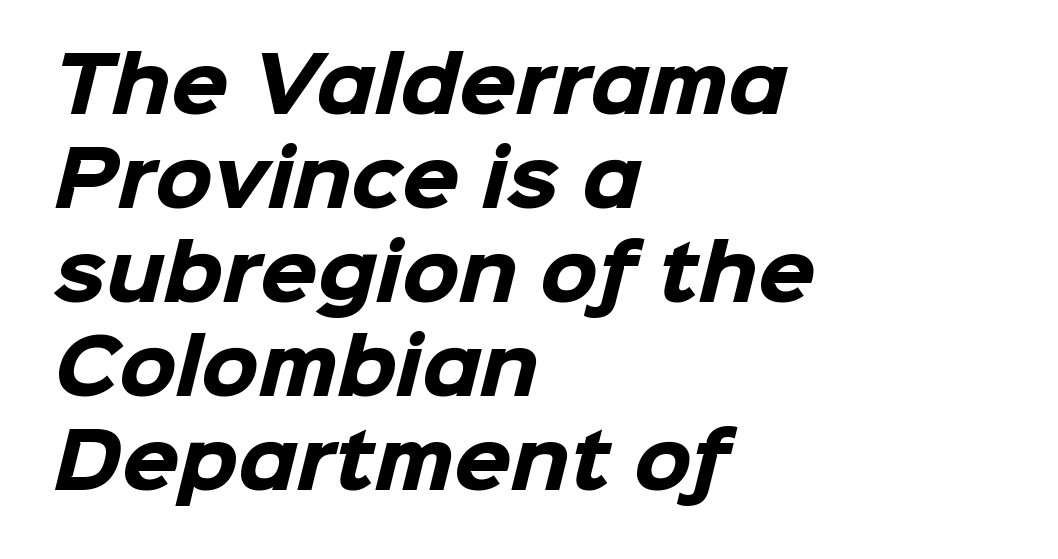
The image shows 74 px heavy sans-serif type; set left-aligned, normal line spacing (1.27x), normal letter spacing, not underlined; low stroke contrast and a medium x-height.
